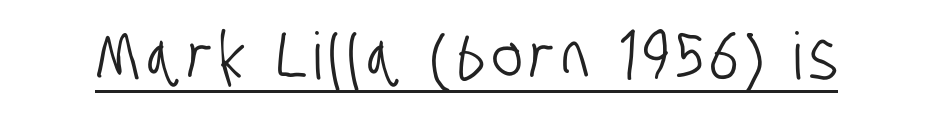
Q: Is the typeface a serif or a sans-serif typeface? A: Sans-serif.
Q: Is the text underlined? A: Yes.
Q: Width (condensed, normal, or wide)? A: Condensed.
Q: Stroke contrast? A: Low.
Q: x-height? A: Large.
Q: Monospaced? A: No.
